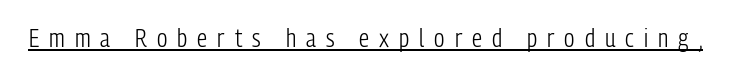
Compared with undecorated copy, this sample adds a rule below the words. The face used here is rendered with a markedly widened letterfit. Stroke thickness stays within the range of a standard reading face or lighter. Notice how the stems are strictly vertical — no italics here.
